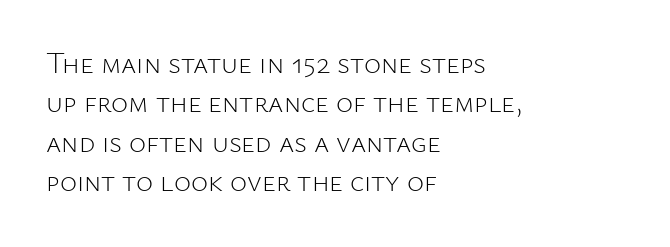
{"serif": "no", "italic": "no", "bold": "no", "weight": "light", "width": "normal", "stroke_contrast": "low", "x_height": "medium", "monospaced": "no", "underline": "no", "align": "left", "line_spacing": "normal", "line_spacing_ratio": 1.36, "letter_spacing": "normal", "letter_spacing_em": 0.0, "glyph_px": 29}
